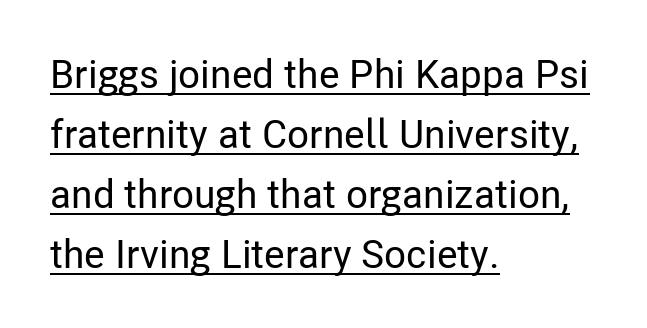
Q: Is the text italic (slanted)? A: No, it is upright.
Q: Is the typeface a serif or a sans-serif typeface? A: Sans-serif.
Q: Is the text underlined? A: Yes.
Q: How is the paragraph aligned? A: Left-aligned.
Q: Is the spacing between letters normal or unusually wide? A: Normal.
Q: Is the spacing between lines tight, normal or loose? A: Normal.
Q: Width (condensed, normal, or wide)? A: Condensed.
Q: Stroke contrast? A: Low.
Q: x-height? A: Medium.
Q: Monospaced? A: No.
